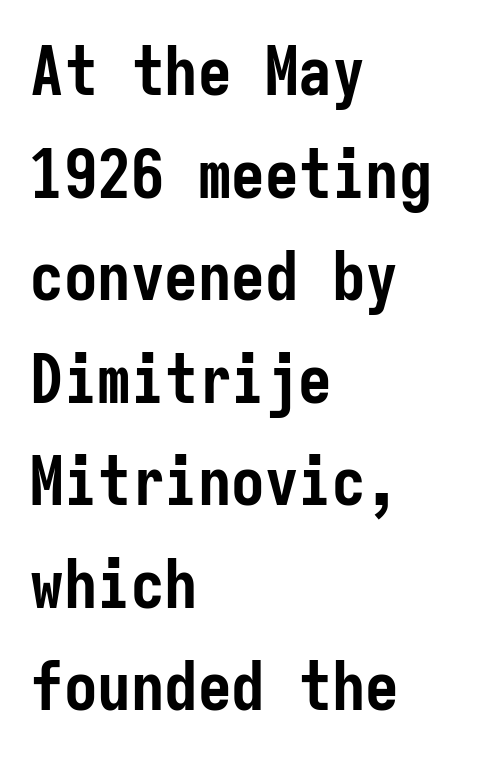
{"serif": "no", "italic": "no", "bold": "yes", "weight": "semibold", "width": "condensed", "stroke_contrast": "low", "x_height": "medium", "monospaced": "yes", "underline": "no", "align": "left", "line_spacing": "normal", "line_spacing_ratio": 1.53, "letter_spacing": "normal", "letter_spacing_em": 0.0, "glyph_px": 67}
